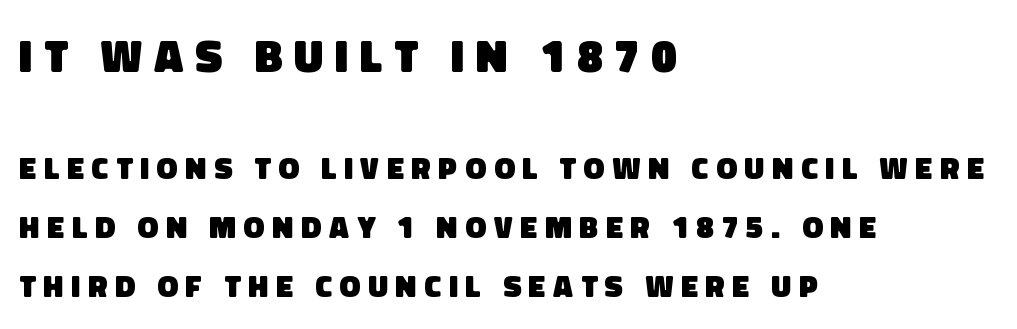
Q: Is the text bold? A: Yes.
Q: Is the typeface a serif or a sans-serif typeface? A: Sans-serif.
Q: Is the text underlined? A: No.
Q: How is the paragraph aligned? A: Left-aligned.
Q: Is the spacing between letters normal or unusually wide? A: Unusually wide.
Q: Is the spacing between lines tight, normal or loose? A: Loose.
Q: Which block of text is set in a larger size, the first (top) or the second (bottom)? A: The first (top) one.
Q: Width (condensed, normal, or wide)? A: Normal.
Q: Stroke contrast? A: Low.
Q: x-height? A: Large.
Q: Monospaced? A: No.
